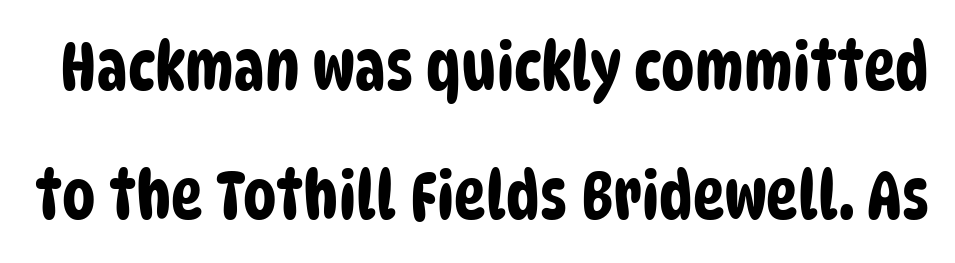
The rendering uses natural spacing where letterforms have individual widths. Grotesque or geometric, the face here clearly has no serifs. The designer dialed line spacing up above the default. Just letters on the line, the space beneath them empty. In terms of letterspacing, this is plain default setting.
